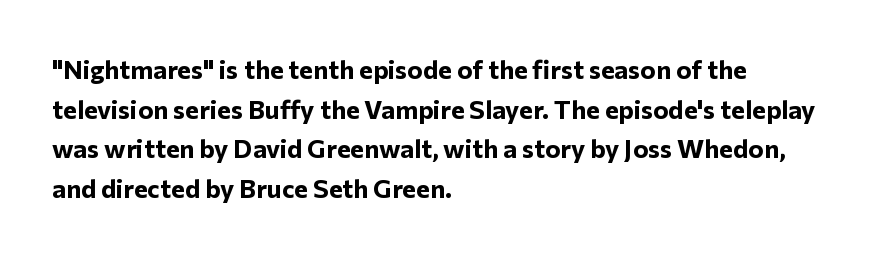
The image shows 26 px bold type, upright; set left-aligned, normal line spacing (1.52x), normal letter spacing, not underlined.
